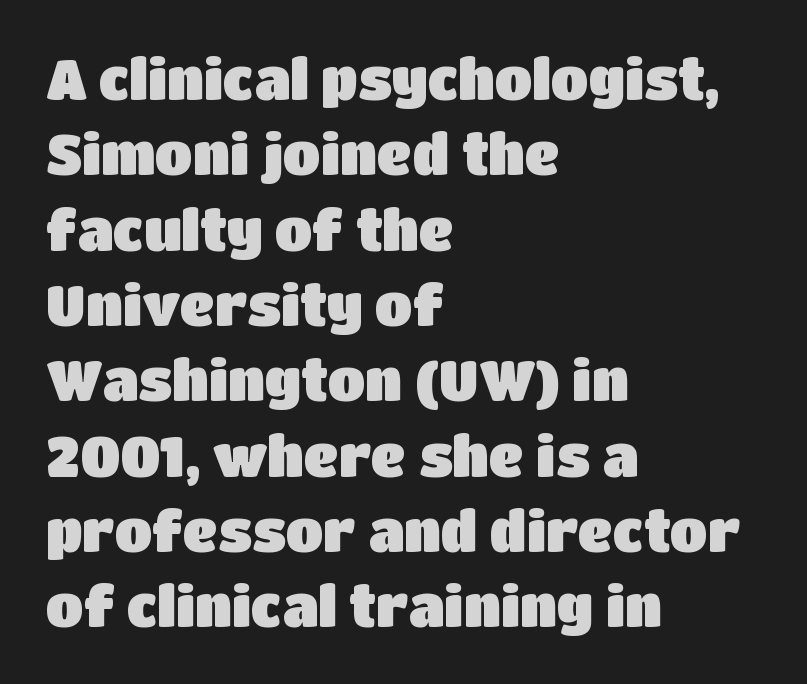
Alignment: flush left. The letterforms sit shoulder to shoulder at normal distance. This is roman type, the default non-slanted kind. A typesetter would call this proportional, since set widths differ per character.
